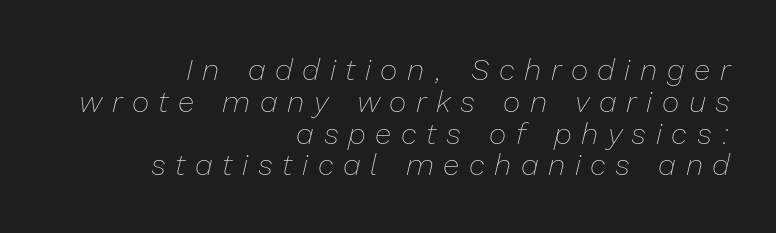
Loose tracking; the words dissolve into strings of separated letters. The passage shown stacks its lines with hardly any gap. These lines are rendered in a variable-pitch font. Words float on clear page, feet unadorned. The text block is weighted toward the right margin, trailing off unevenly leftward.
